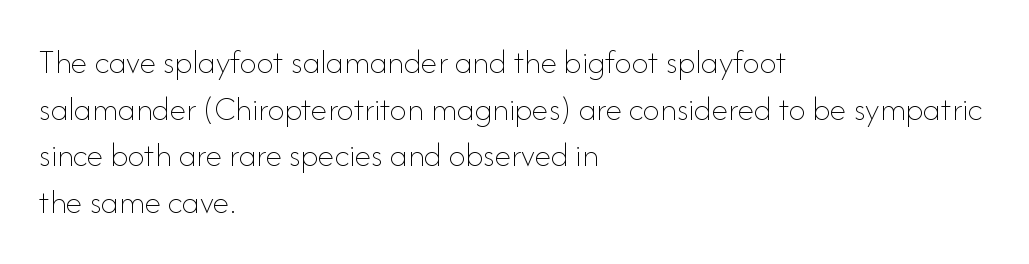
Q: Is the text bold? A: No.
Q: Is the text italic (slanted)? A: No, it is upright.
Q: Is the text underlined? A: No.
Q: How is the paragraph aligned? A: Left-aligned.
Q: Is the spacing between letters normal or unusually wide? A: Normal.
Q: Is the spacing between lines tight, normal or loose? A: Normal.
Q: Width (condensed, normal, or wide)? A: Normal.
Q: Stroke contrast? A: Low.
Q: x-height? A: Small.
Q: Monospaced? A: No.
